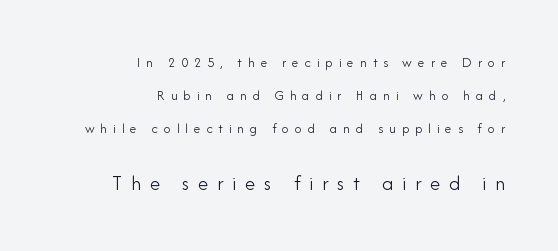
Q: Is the text bold? A: No.
Q: Is the text italic (slanted)? A: No, it is upright.
Q: Is the text underlined? A: No.
Q: How is the paragraph aligned? A: Right-aligned.
Q: Is the spacing between letters normal or unusually wide? A: Unusually wide.
Q: Is the spacing between lines tight, normal or loose? A: Loose.
Q: Which block of text is set in a larger size, the first (top) or the second (bottom)? A: The second (bottom) one.
